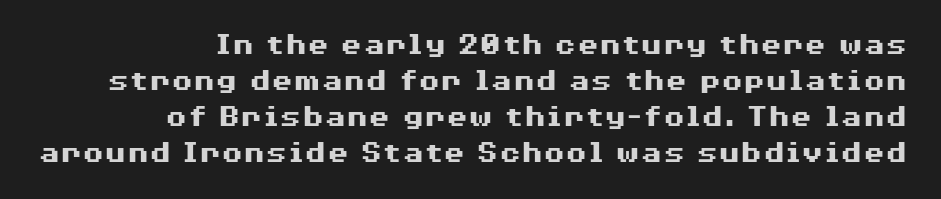
The specimen reads as upright at a glance. Nothing sits at the stroke ends, so this counts as sans-serif. Do the characters align in a grid? No, the font is proportional. Tracking here is standard; glyphs follow each other at the usual distance.
